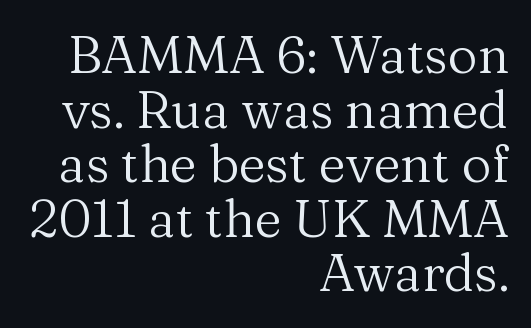
The image shows 52 px regular-weight serif type, upright; set right-aligned, tight line spacing (1.05x), normal letter spacing, not underlined; medium stroke contrast and a medium x-height.
